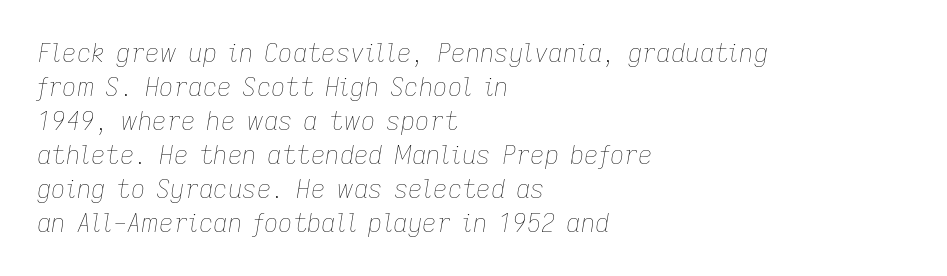
{"italic": "yes", "lean": "right", "slant_degrees": 9, "bold": "no", "underline": "no", "align": "left", "line_spacing": "normal", "line_spacing_ratio": 1.36, "letter_spacing": "normal", "letter_spacing_em": 0.0, "glyph_px": 25}
